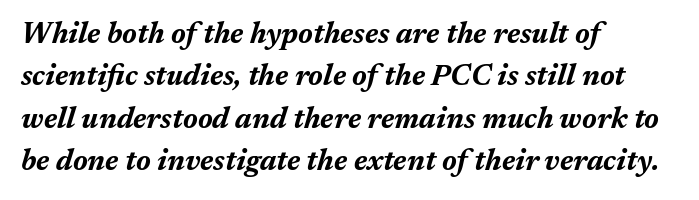
These lines keep a tight, regular rhythm from letter to letter. A typesetter would call this leading conventional body-copy spacing. Posture: slanted. The string is rendered with underlining switched off. This rendering uses left alignment, leaving the right contour irregular. Note the varied advance widths — an 'i' is clearly narrower than an 'm'.
